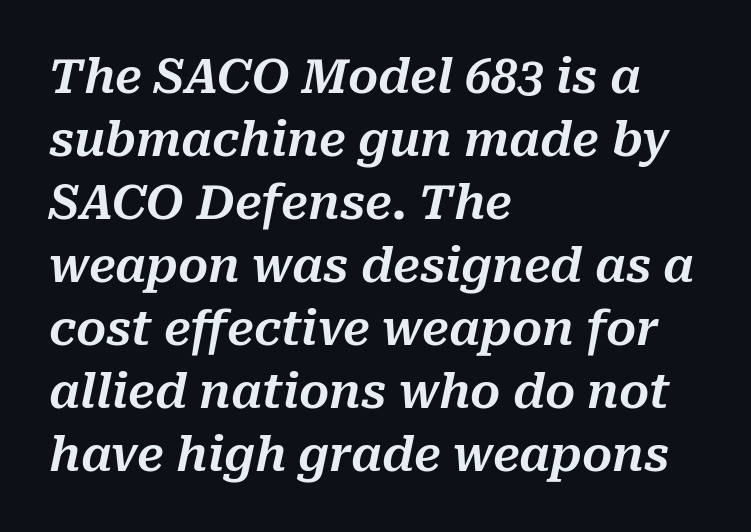
You could not count columns in this text — the font is proportionally spaced. Regarding leading, the lines here are spaced in the standard way. Honestly, the letter spacing is just normal — you wouldn't notice it. An italicized treatment has been applied to the whole sample. Visually the block forms a straight wall on the left and a jagged coastline on the right. Unmarked baselines from the first word to the last.
